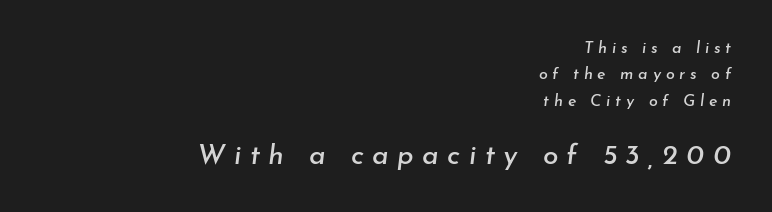
The image shows 28 px text type, italic (leaning right); set right-aligned, normal line spacing (1.65x), unusually wide letter spacing (+0.3 em), not underlined; the second (bottom) block is 1.75x larger; low stroke contrast and a small x-height.
